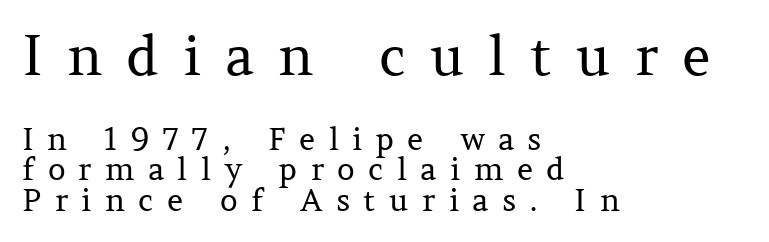
The passage shown stacks its lines with hardly any gap. The face used here appears at its bigger size in the upper chunk. Display-style spreading of the glyphs; the letterfit is very open. Nope, not italic — everything's standing straight.
